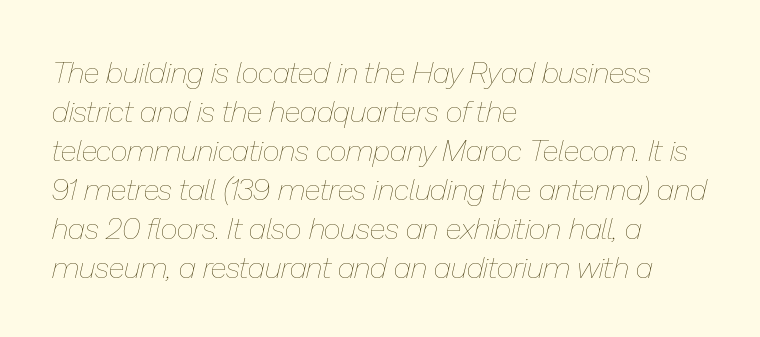
This reads as an unemphasized weight, regular at the heaviest. Is this a fixed-width face? No — the glyphs have proportional, varying widths. Check under the words: just untouched page. The typography opts for an oblique posture over an upright one. What's the leading like? Ordinary, nothing unusual.
